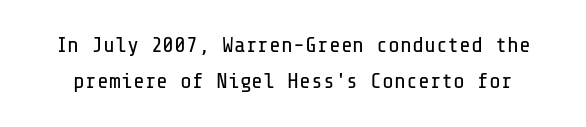
Descenders are the only things crossing below the line. Quick note: interline space is typical. Compared with typical body copy, the letter spacing here is the same. Each stroke keeps to a modest, everyday thickness or less. Ordinary non-slanted type is in use.
